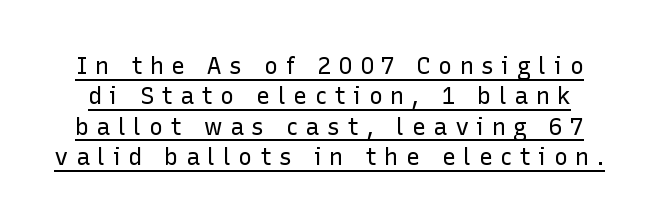
The image shows 23 px text type, upright; set normal line spacing (1.32x), unusually wide letter spacing (+0.33 em), underlined.
